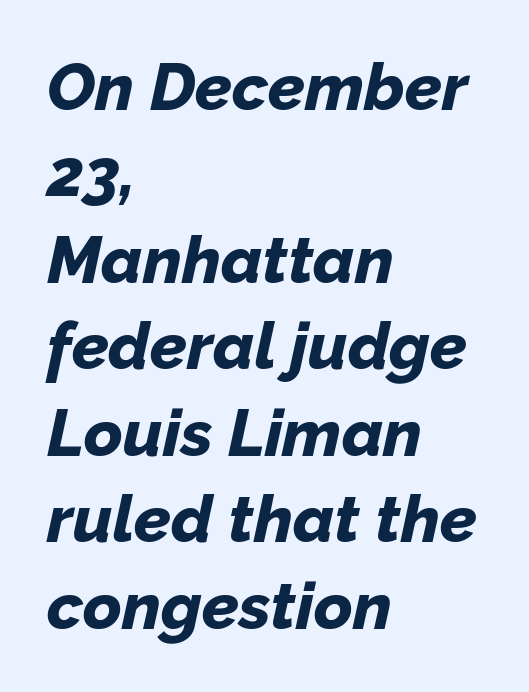
The image shows 66 px bold type, italic (leaning right); set left-aligned, normal line spacing (1.31x), normal letter spacing, not underlined; low stroke contrast and a medium x-height.
